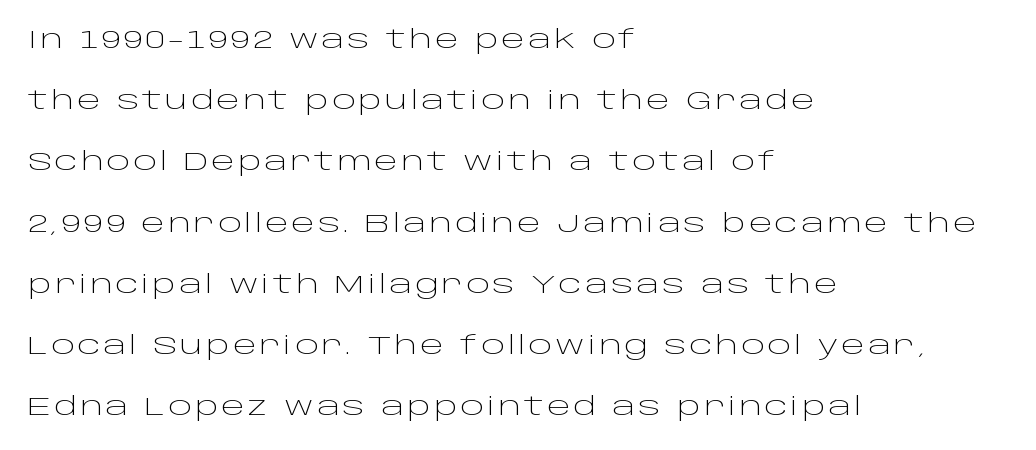
If you drew a ruler down the left edge, every line would touch it. The characters are drawn with everyday or finer stroke widths. Posture: vertical. Regarding leading, the lines here are spaced well apart.
